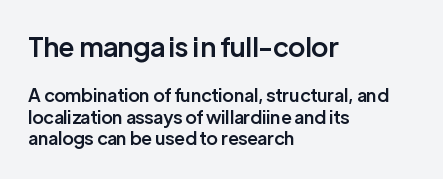
Look at the glyph heights: the upper group is clearly the bigger setting. The letterforms sit shoulder to shoulder at normal distance. The space beneath each line is pristine and unruled. What weight is shown? A semibold, between regular and bold. Caption: multi-line text, flush left, ragged right.
